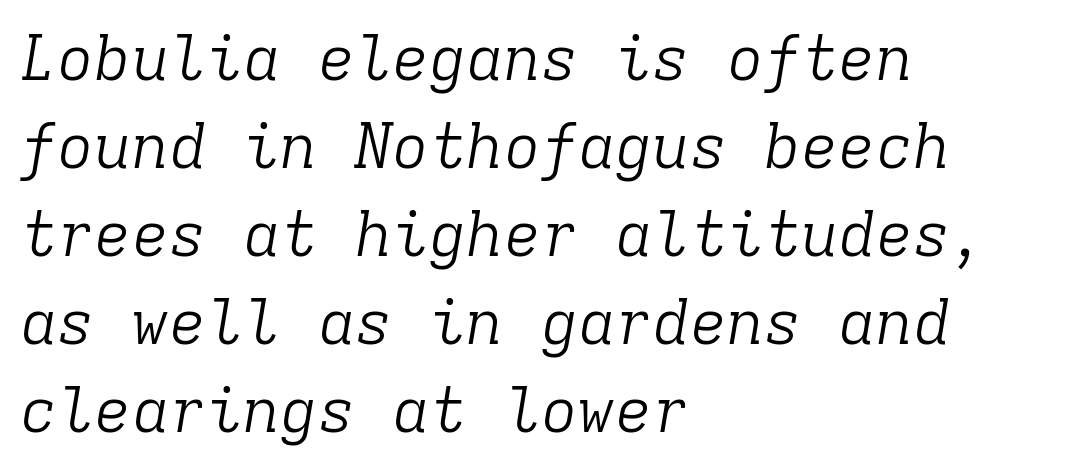
Q: Is the text bold? A: No.
Q: Is the text italic (slanted)? A: Yes, it leans right by about 9 degrees.
Q: Is the typeface a serif or a sans-serif typeface? A: Serif.
Q: Is the text underlined? A: No.
Q: How is the paragraph aligned? A: Left-aligned.
Q: Is the spacing between letters normal or unusually wide? A: Normal.
Q: Is the spacing between lines tight, normal or loose? A: Normal.
Q: Width (condensed, normal, or wide)? A: Normal.
Q: Stroke contrast? A: Low.
Q: x-height? A: Medium.
Q: Monospaced? A: Yes.
